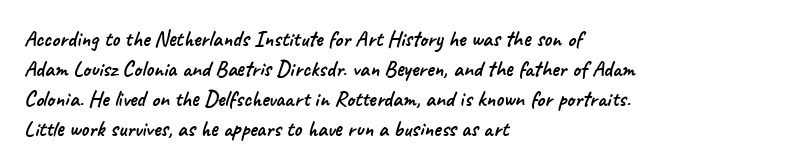
{"underline": "no", "align": "left", "line_spacing": "normal", "line_spacing_ratio": 1.37, "letter_spacing": "normal", "letter_spacing_em": 0.0, "glyph_px": 22}
